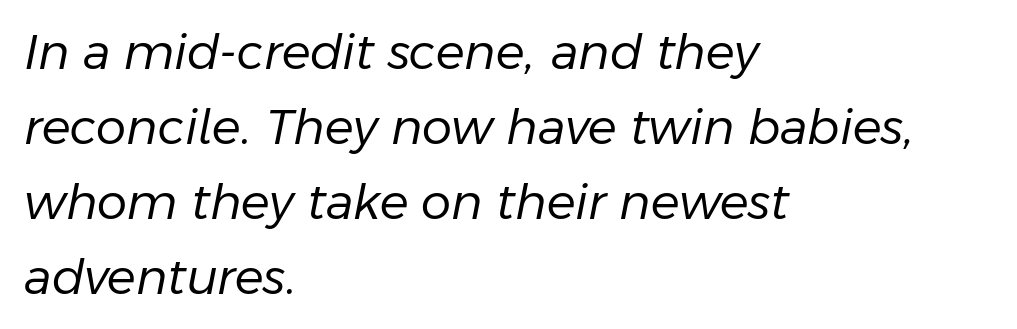
{"italic": "yes", "lean": "right", "slant_degrees": 11, "bold": "no", "weight": "regular", "width": "normal", "stroke_contrast": "low", "x_height": "medium", "monospaced": "no", "underline": "no", "align": "left", "line_spacing": "normal", "line_spacing_ratio": 1.56, "letter_spacing": "normal", "letter_spacing_em": 0.0, "glyph_px": 48}
